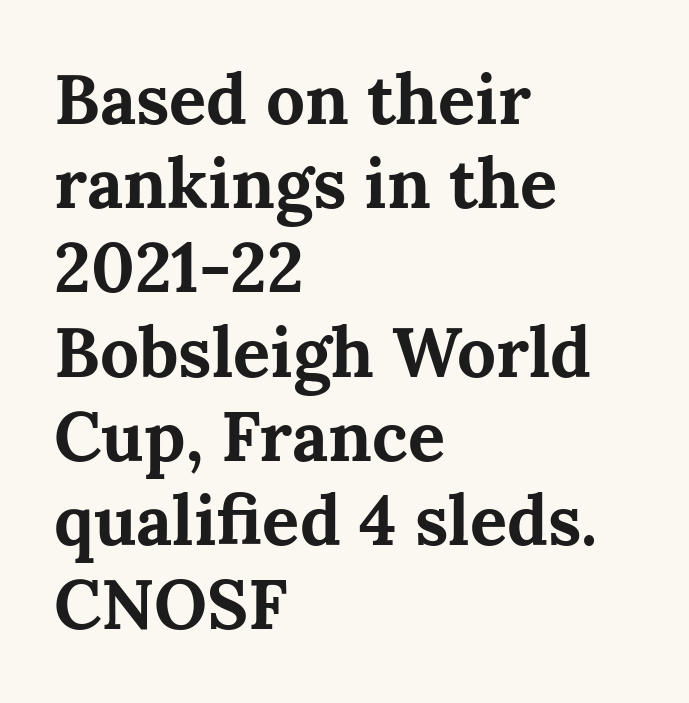
Emphasis by weight is at full strength: bold. The passage shown is typeset with a serif family. Standard letterfit; no display-style spreading of the glyphs. Quick note: underline off.
